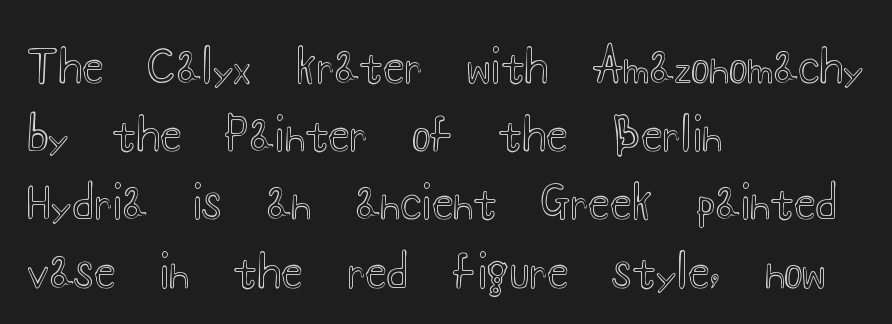
{"italic": "no", "width": "wide", "x_height": "small", "monospaced": "no", "underline": "no", "align": "left", "line_spacing": "normal", "line_spacing_ratio": 1.55, "letter_spacing": "normal", "letter_spacing_em": 0.0, "glyph_px": 44}
